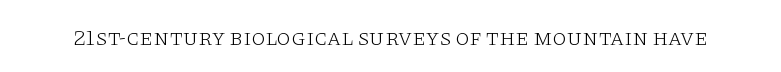
The image shows 23 px text type, upright; set normal letter spacing, not underlined.
